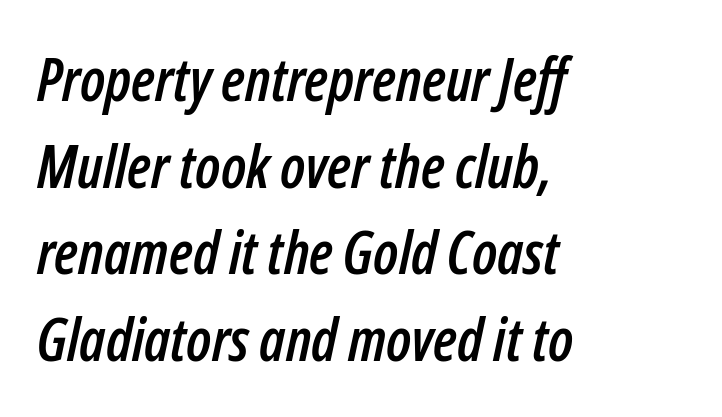
Compared with ordinary roman type, these characters are visibly tilted. The space directly below the letters is spotless. The rows are spaced the way most documents space them. Each letter keeps its own natural width here, so spacing adapts to shape.
